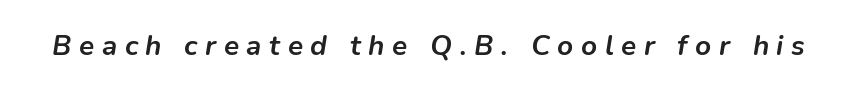
The image shows 28 px semibold type, italic (leaning right); set unusually wide letter spacing (+0.27 em), not underlined; low stroke contrast and a medium x-height.
